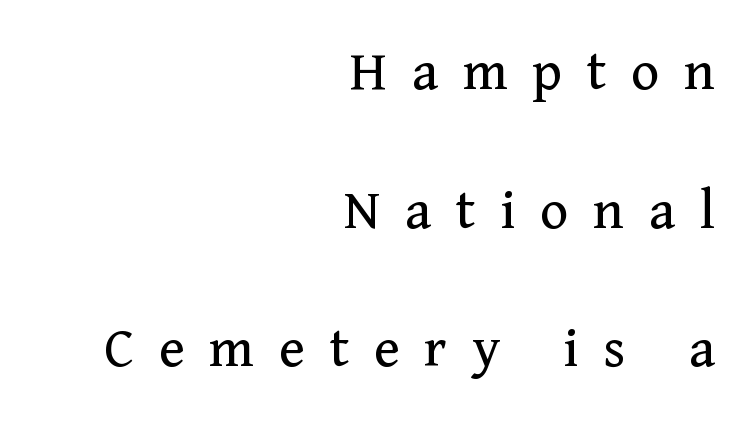
The image shows 60 px regular-weight serif type, upright; set right-aligned, loose line spacing (2.31x), unusually wide letter spacing (+0.41 em), not underlined; medium stroke contrast and a medium x-height.
